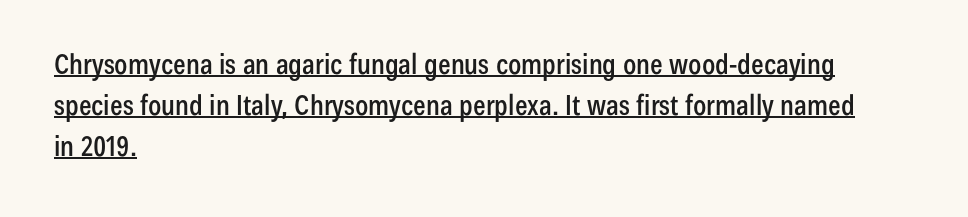
{"serif": "no", "italic": "no", "width": "condensed", "stroke_contrast": "low", "x_height": "medium", "monospaced": "no", "underline": "yes", "align": "left", "line_spacing": "normal", "line_spacing_ratio": 1.46, "letter_spacing": "normal", "letter_spacing_em": 0.0, "glyph_px": 28}
